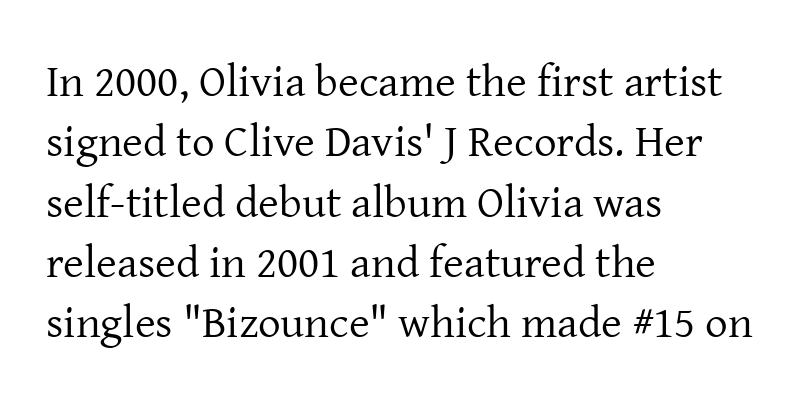
Weight: not bold — regular or lighter. A bare baseline throughout the passage. Posture: straight, roman, zero tilt. The designer left line spacing at the default.
